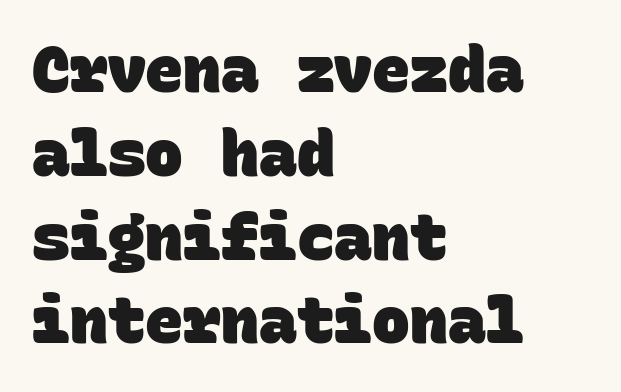
The face used here has the dense, thick strokes of a bold. Unmarked baselines from the first word to the last. These lines are set flush left with a ragged right edge. The face used here is a sans, in the tradition of grotesques and geometrics.
